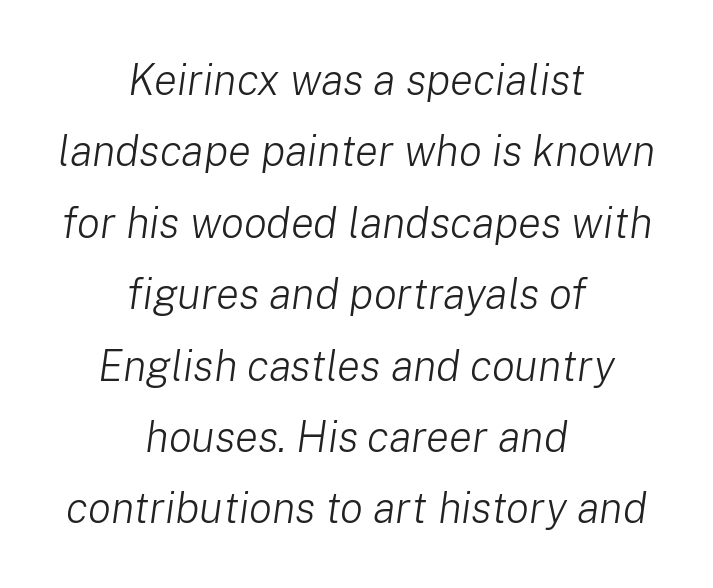
Quick note: underline off. Proportional: the letters do not fall into vertical columns. No extra ink here — the face is not bold. Caption: multi-line text, centered on the measure.
